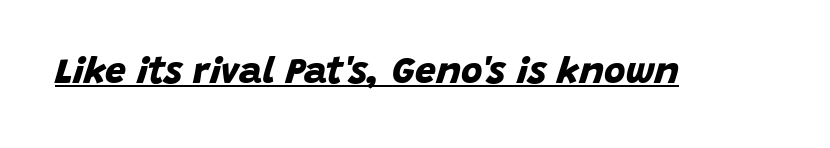
The image shows 37 px bold sans-serif type; set normal letter spacing, underlined; low stroke contrast and a large x-height.
